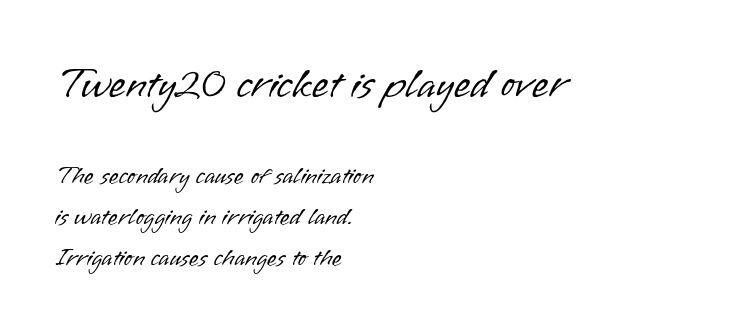
Reading top to bottom, the characters get smaller at the block break. The face looks like a standard text weight, possibly lighter. A classic flush-left, rag-right setting is used for this passage. Proportional: the letters do not fall into vertical columns.
